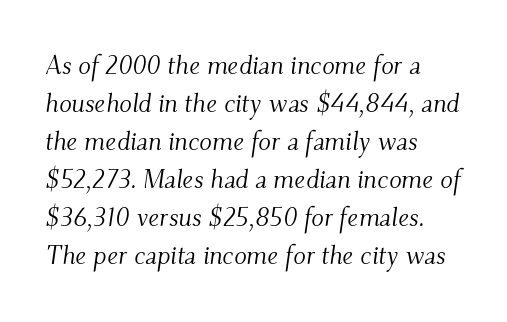
Descender tails drop into unmarked territory. The line texture is even and compact thanks to regular tracking. The weight would be labelled regular, book, light, or lighter still. The passage shown leans; its letterforms are oblique. Teacher's note: observe the even left margin — that is flush-left alignment. Honestly, the row spacing looks completely unremarkable.
